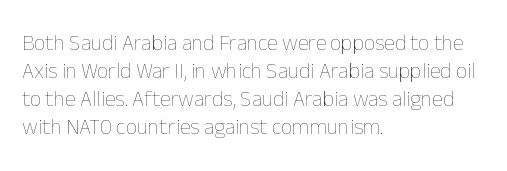
Q: Is the text bold? A: No.
Q: Is the text italic (slanted)? A: No, it is upright.
Q: Is the text underlined? A: No.
Q: How is the paragraph aligned? A: Left-aligned.
Q: Is the spacing between letters normal or unusually wide? A: Normal.
Q: Is the spacing between lines tight, normal or loose? A: Normal.
